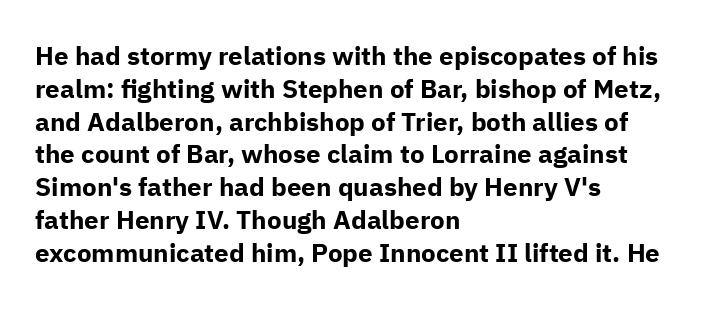
{"italic": "no", "bold": "yes", "underline": "no", "align": "left", "line_spacing": "normal", "line_spacing_ratio": 1.26, "letter_spacing": "normal", "letter_spacing_em": 0.0, "glyph_px": 26}
